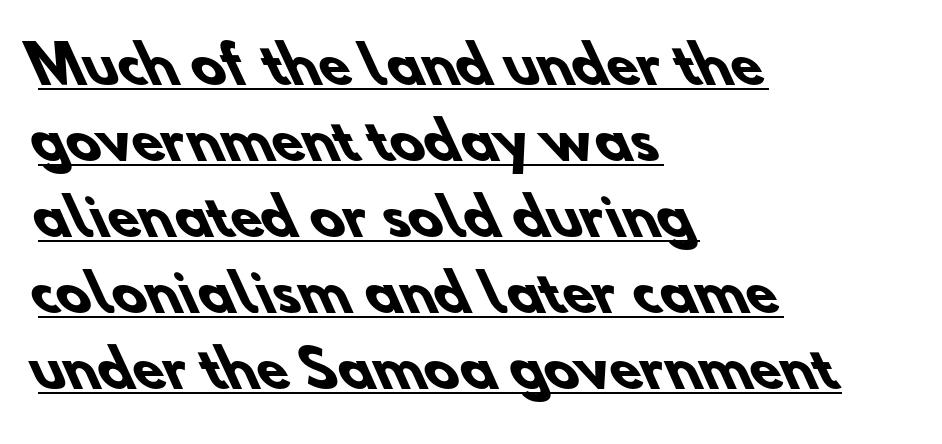
{"serif": "no", "bold": "yes", "weight": "heavy", "width": "normal", "stroke_contrast": "low", "x_height": "small", "monospaced": "no", "underline": "yes", "align": "left", "line_spacing": "normal", "line_spacing_ratio": 1.49, "letter_spacing": "normal", "letter_spacing_em": 0.0, "glyph_px": 51}
